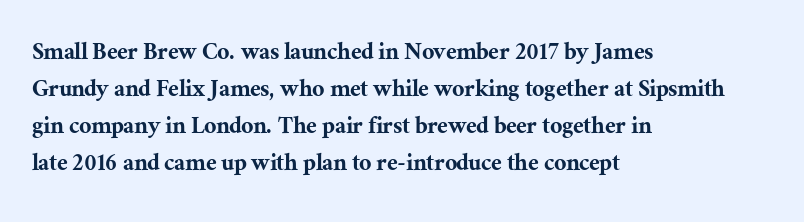
A typesetter would call this zero additional tracking. Notice how descenders clear the ascenders below comfortably — that's standard leading. Ordinary non-slanted type is in use. Letters rest on an invisible, unmarked baseline.
